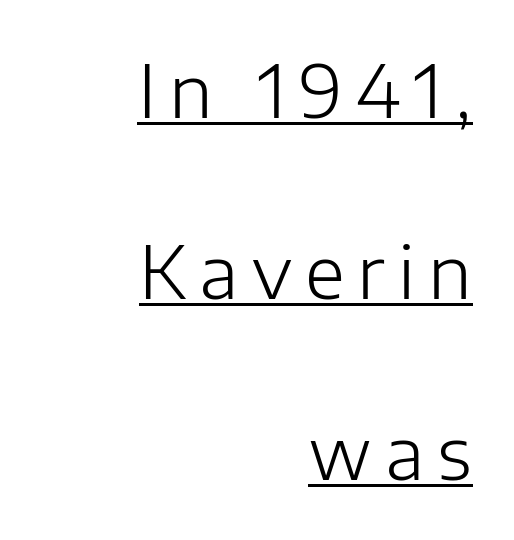
{"serif": "no", "italic": "no", "bold": "no", "weight": "light", "width": "normal", "stroke_contrast": "low", "x_height": "medium", "monospaced": "no", "underline": "yes", "align": "right", "line_spacing": "loose", "line_spacing_ratio": 2.48, "glyph_px": 73}
